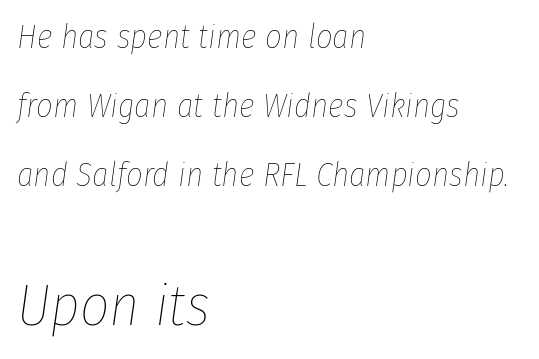
{"italic": "yes", "lean": "right", "slant_degrees": 8, "bold": "no", "weight": "thin", "width": "condensed", "stroke_contrast": "low", "x_height": "medium", "monospaced": "no", "underline": "no", "align": "left", "line_spacing": "loose", "line_spacing_ratio": 2.09, "letter_spacing": "normal", "letter_spacing_em": 0.0, "larger_block": "second", "size_ratio": 1.76, "glyph_px": 58}
